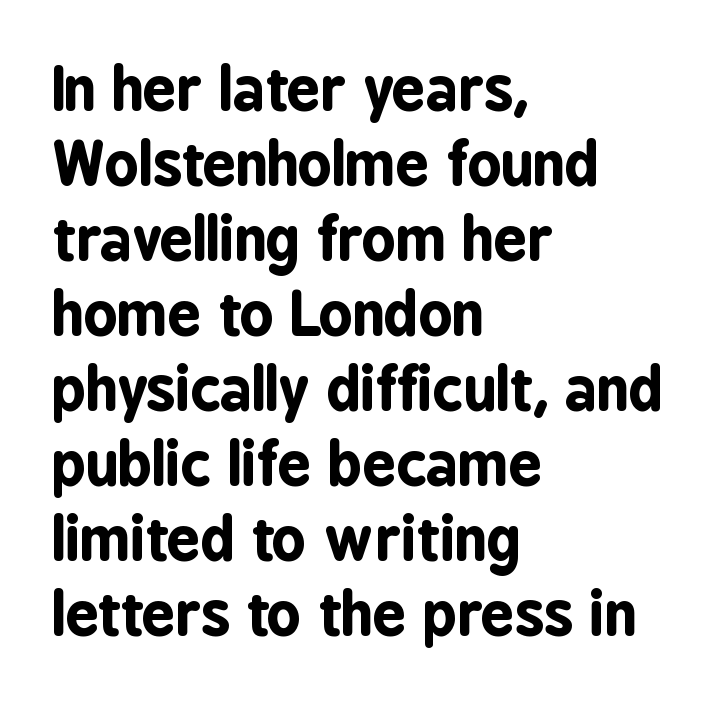
The image shows 59 px bold, condensed sans-serif type, upright; set left-aligned, normal line spacing (1.27x), normal letter spacing, not underlined; low stroke contrast and a medium x-height.
